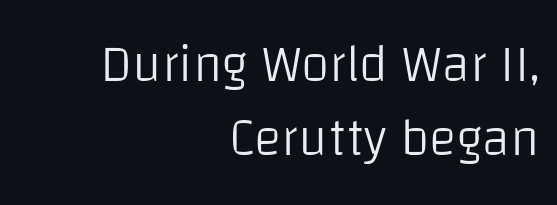
Q: Is the text bold? A: No.
Q: Is the text italic (slanted)? A: No, it is upright.
Q: Is the typeface a serif or a sans-serif typeface? A: Sans-serif.
Q: Is the text underlined? A: No.
Q: How is the paragraph aligned? A: Right-aligned.
Q: Is the spacing between letters normal or unusually wide? A: Normal.
Q: Is the spacing between lines tight, normal or loose? A: Normal.
Q: Width (condensed, normal, or wide)? A: Normal.
Q: Stroke contrast? A: Low.
Q: x-height? A: Large.
Q: Monospaced? A: No.
